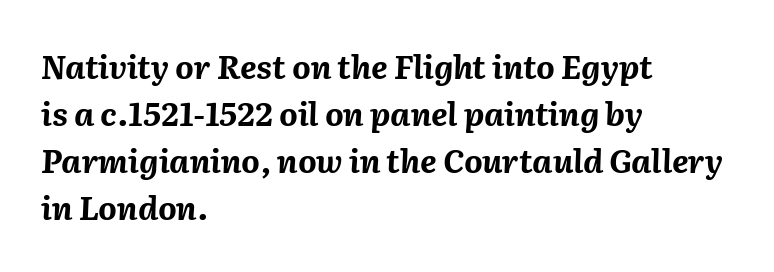
Q: Is the text bold? A: Yes.
Q: Is the text italic (slanted)? A: Yes, it leans right by about 2 degrees.
Q: Is the text underlined? A: No.
Q: How is the paragraph aligned? A: Left-aligned.
Q: Is the spacing between letters normal or unusually wide? A: Normal.
Q: Is the spacing between lines tight, normal or loose? A: Normal.
Q: Width (condensed, normal, or wide)? A: Normal.
Q: Stroke contrast? A: Medium.
Q: x-height? A: Medium.
Q: Monospaced? A: No.
